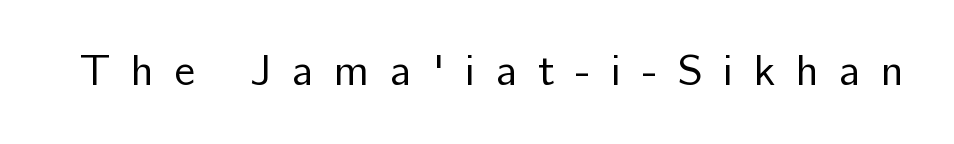
Think of a printed novel: that variable character pitch is what you see here. The text was rendered using a sans face with plain stroke endings. Observe the wide spacing: letters keep a clear distance from each other. Bare-footed words on every line.
